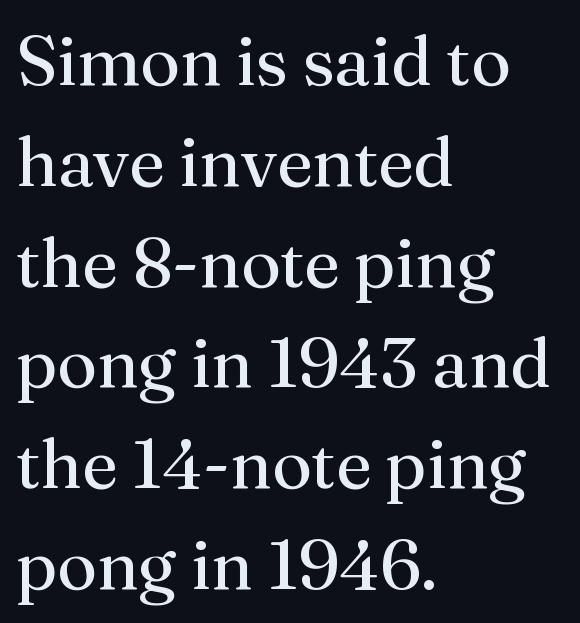
The image shows 70 px regular-weight serif type, upright; set left-aligned, normal line spacing (1.44x), normal letter spacing, not underlined; medium stroke contrast and a medium x-height.
